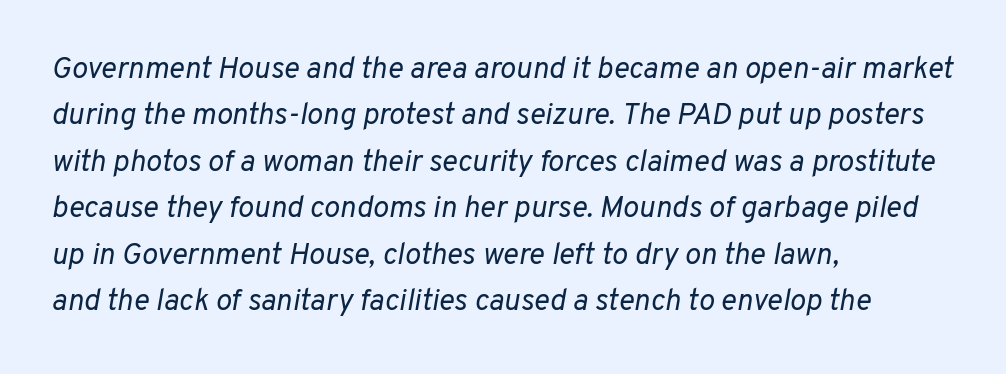
Q: Is the text bold? A: No.
Q: Is the text italic (slanted)? A: Yes, it leans right by about 10 degrees.
Q: Is the text underlined? A: No.
Q: How is the paragraph aligned? A: Left-aligned.
Q: Is the spacing between letters normal or unusually wide? A: Normal.
Q: Is the spacing between lines tight, normal or loose? A: Normal.
Q: Width (condensed, normal, or wide)? A: Normal.
Q: Stroke contrast? A: Low.
Q: x-height? A: Medium.
Q: Monospaced? A: No.
